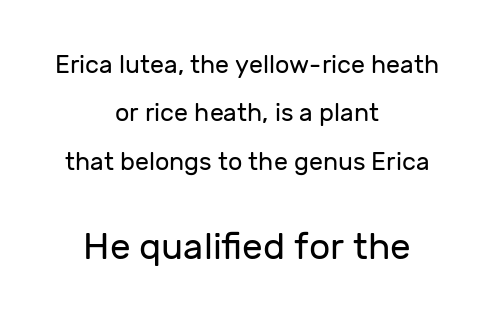
Q: Is the text bold? A: No.
Q: Is the text italic (slanted)? A: No, it is upright.
Q: Is the typeface a serif or a sans-serif typeface? A: Sans-serif.
Q: Is the text underlined? A: No.
Q: How is the paragraph aligned? A: Centered.
Q: Is the spacing between letters normal or unusually wide? A: Normal.
Q: Is the spacing between lines tight, normal or loose? A: Loose.
Q: Which block of text is set in a larger size, the first (top) or the second (bottom)? A: The second (bottom) one.
Q: Width (condensed, normal, or wide)? A: Normal.
Q: Stroke contrast? A: Low.
Q: x-height? A: Medium.
Q: Monospaced? A: No.
